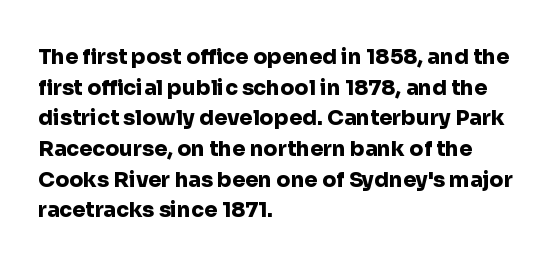
The image shows 21 px bold type, upright; set left-aligned, normal line spacing (1.46x), normal letter spacing, not underlined.
